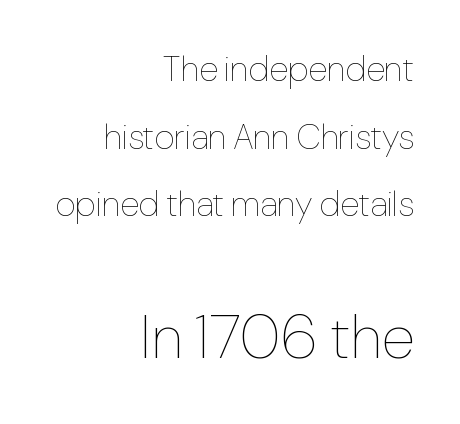
{"italic": "no", "bold": "no", "weight": "thin", "width": "normal", "stroke_contrast": "low", "x_height": "medium", "monospaced": "no", "underline": "no", "align": "right", "line_spacing": "loose", "line_spacing_ratio": 1.93, "letter_spacing": "normal", "letter_spacing_em": 0.0, "larger_block": "second", "size_ratio": 1.74, "glyph_px": 61}
